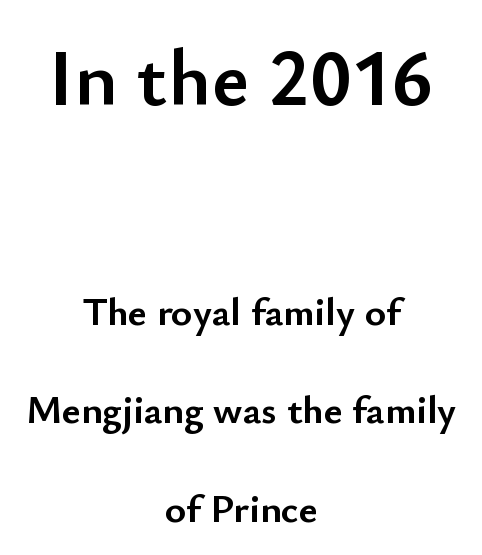
{"serif": "no", "italic": "no", "bold": "yes", "weight": "semibold", "width": "normal", "stroke_contrast": "low", "x_height": "small", "monospaced": "no", "underline": "no", "align": "center", "line_spacing": "loose", "line_spacing_ratio": 2.47, "letter_spacing": "normal", "letter_spacing_em": 0.0, "larger_block": "first", "size_ratio": 2.0, "glyph_px": 80}
